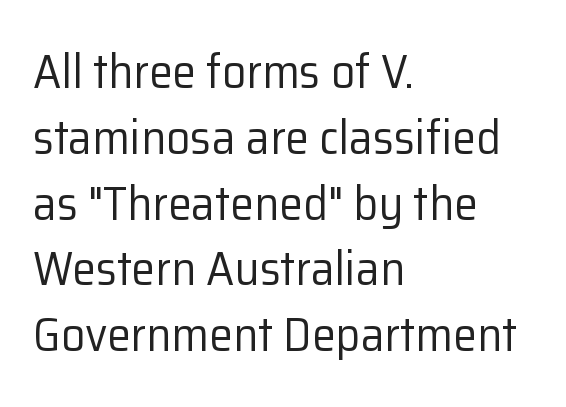
Only glyphs here, with clear space below each row. Proportional: the letters do not fall into vertical columns. Compared with a typical body face, this is equally light or lighter still. Casual observation: everything's shoved over to the left. Notice how the stems are strictly vertical — no italics here. Is this a sans? Yes — the strokes have no serifs.
